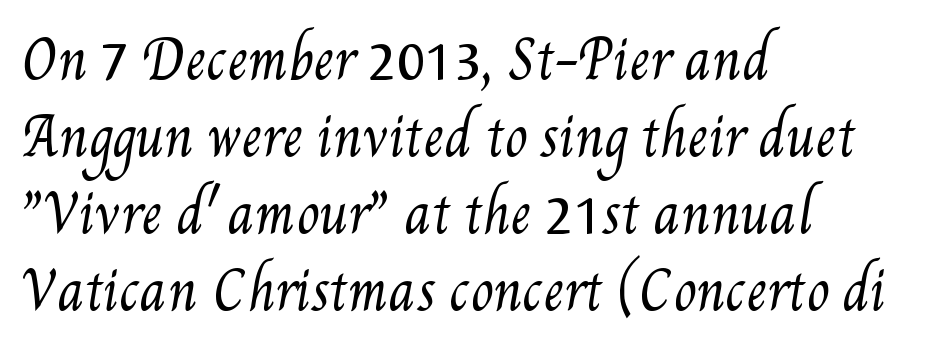
Q: Is the text bold? A: No.
Q: Is the text underlined? A: No.
Q: How is the paragraph aligned? A: Left-aligned.
Q: Is the spacing between letters normal or unusually wide? A: Normal.
Q: Is the spacing between lines tight, normal or loose? A: Normal.
Q: Width (condensed, normal, or wide)? A: Condensed.
Q: Stroke contrast? A: Medium.
Q: x-height? A: Small.
Q: Monospaced? A: No.
